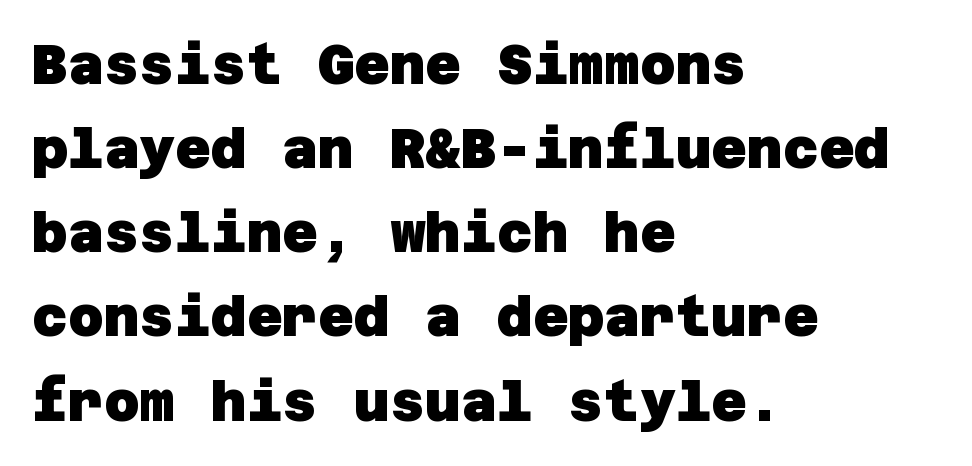
The image shows 55 px heavy sans-serif type; set left-aligned, normal line spacing (1.53x), normal letter spacing, not underlined; low stroke contrast and a large x-height.
